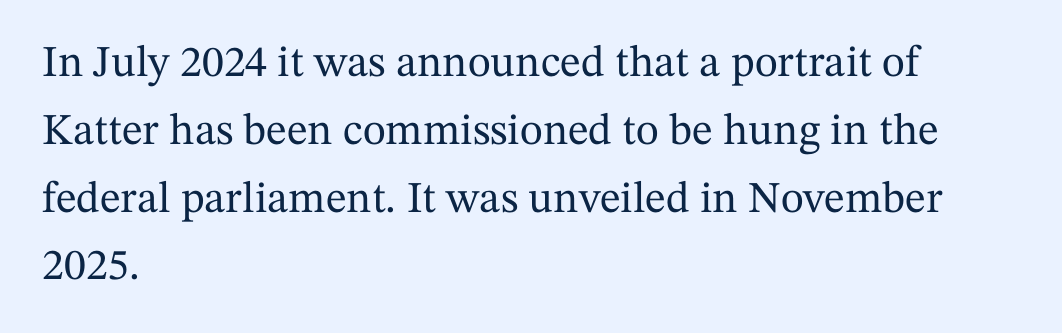
{"serif": "yes", "italic": "no", "width": "normal", "stroke_contrast": "medium", "x_height": "medium", "monospaced": "no", "underline": "no", "align": "left", "line_spacing": "normal", "line_spacing_ratio": 1.54, "letter_spacing": "normal", "letter_spacing_em": 0.0, "glyph_px": 44}
